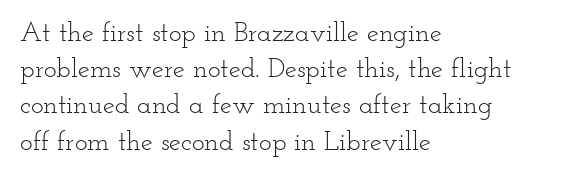
{"italic": "no", "bold": "no", "underline": "no", "align": "left", "line_spacing": "normal", "line_spacing_ratio": 1.34, "letter_spacing": "normal", "letter_spacing_em": 0.0, "glyph_px": 27}
